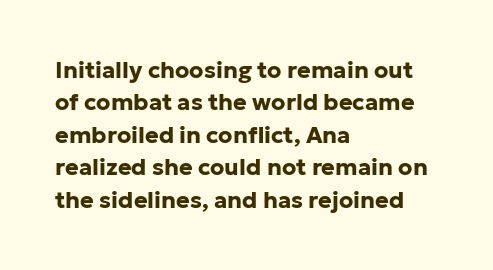
{"italic": "no", "bold": "yes", "underline": "no", "align": "left", "line_spacing": "normal", "line_spacing_ratio": 1.41, "letter_spacing": "normal", "letter_spacing_em": 0.0, "glyph_px": 23}
